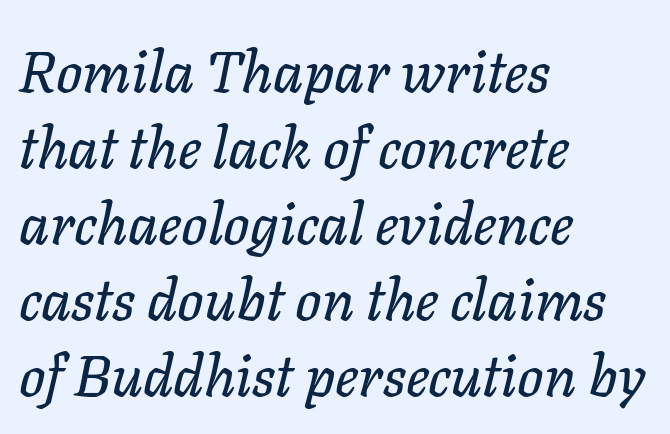
Q: Is the text italic (slanted)? A: Yes, it leans right by about 11 degrees.
Q: Is the text underlined? A: No.
Q: How is the paragraph aligned? A: Left-aligned.
Q: Is the spacing between letters normal or unusually wide? A: Normal.
Q: Is the spacing between lines tight, normal or loose? A: Normal.
Q: Width (condensed, normal, or wide)? A: Normal.
Q: Stroke contrast? A: Low.
Q: x-height? A: Medium.
Q: Monospaced? A: No.
